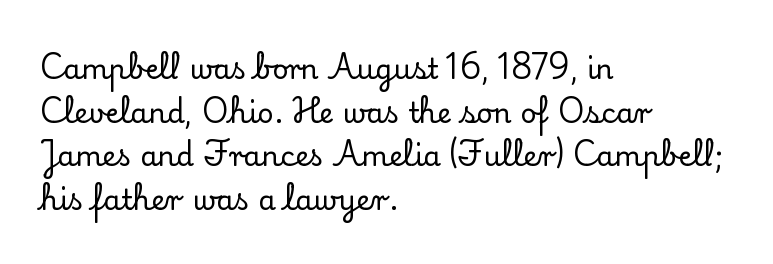
{"serif": "yes", "italic": "no", "width": "normal", "stroke_contrast": "low", "x_height": "small", "monospaced": "no", "underline": "no", "align": "left", "line_spacing": "normal", "line_spacing_ratio": 1.56, "letter_spacing": "normal", "letter_spacing_em": 0.0, "glyph_px": 28}
